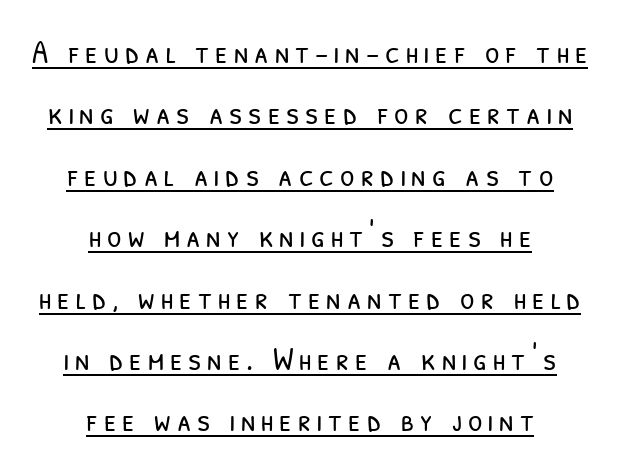
Q: Is the text bold? A: No.
Q: Is the typeface a serif or a sans-serif typeface? A: Sans-serif.
Q: Is the text underlined? A: Yes.
Q: How is the paragraph aligned? A: Centered.
Q: Width (condensed, normal, or wide)? A: Condensed.
Q: Stroke contrast? A: Low.
Q: x-height? A: Medium.
Q: Monospaced? A: No.
